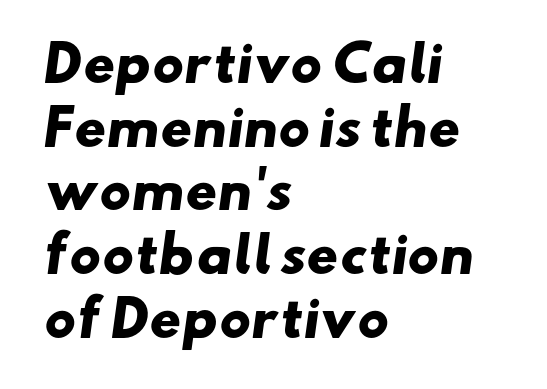
{"serif": "no", "bold": "yes", "weight": "heavy", "width": "wide", "stroke_contrast": "low", "x_height": "small", "monospaced": "no", "underline": "no", "align": "left", "line_spacing": "normal", "line_spacing_ratio": 1.3, "letter_spacing": "normal", "letter_spacing_em": 0.0, "glyph_px": 49}
